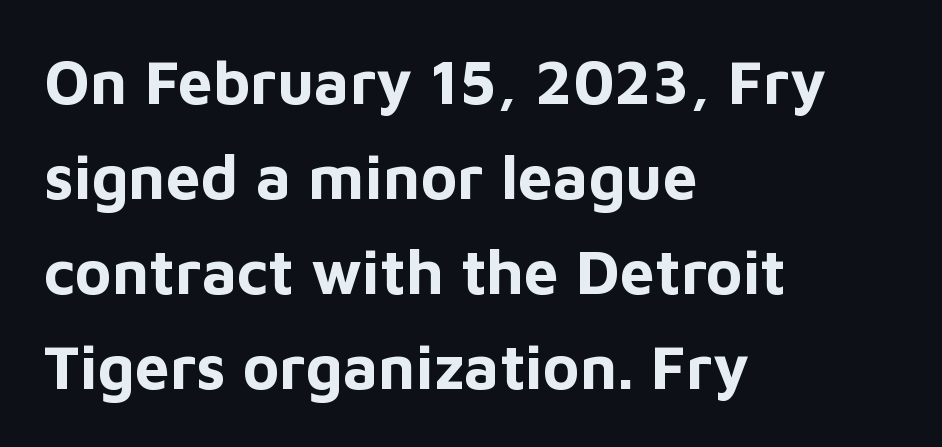
Does the copy run flush right? No — it runs flush left. Regarding leading, the lines here are spaced in the standard way. In terms of letterform style, serifs are entirely absent. When letters stand straight like this, we call the style roman or upright. The space directly below the letters is spotless.
